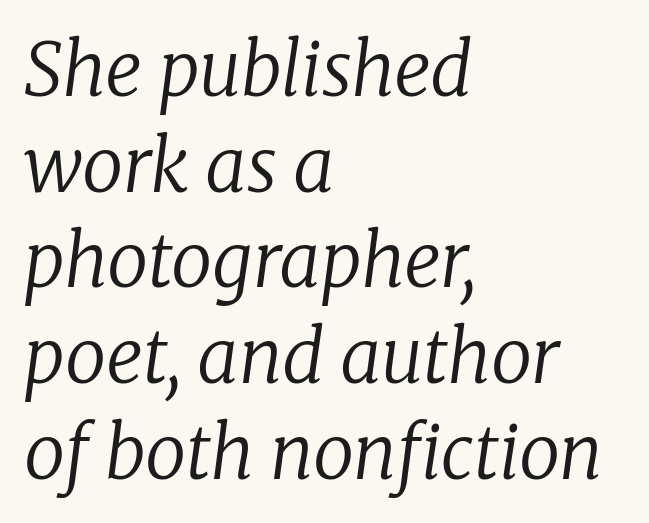
{"serif": "yes", "italic": "yes", "lean": "right", "slant_degrees": 8, "bold": "no", "weight": "regular", "width": "normal", "stroke_contrast": "low", "x_height": "medium", "monospaced": "no", "underline": "no", "align": "left", "line_spacing": "normal", "line_spacing_ratio": 1.31, "letter_spacing": "normal", "letter_spacing_em": 0.0, "glyph_px": 73}
